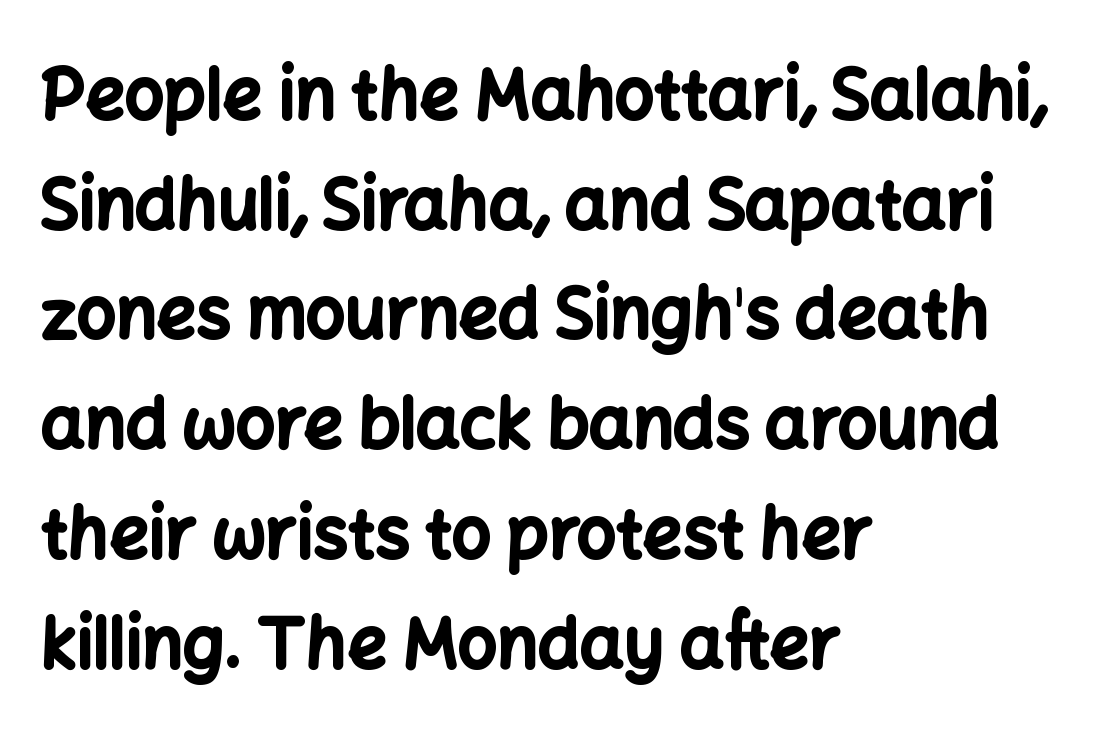
Evenly set lines give the paragraph a standard silhouette. Standard letterfit; no display-style spreading of the glyphs. Designer's note — italics off, roman on. The strokes are fattened all the way to bold. The rendering uses natural spacing where letterforms have individual widths.
